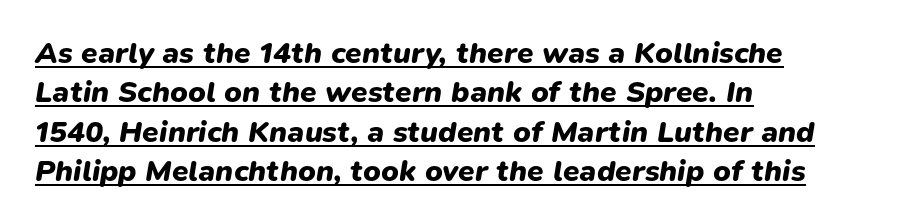
{"italic": "yes", "lean": "right", "slant_degrees": 9, "bold": "yes", "weight": "heavy", "width": "normal", "stroke_contrast": "low", "x_height": "medium", "monospaced": "no", "underline": "yes", "align": "left", "line_spacing": "normal", "line_spacing_ratio": 1.31, "letter_spacing": "normal", "letter_spacing_em": 0.0, "glyph_px": 30}
